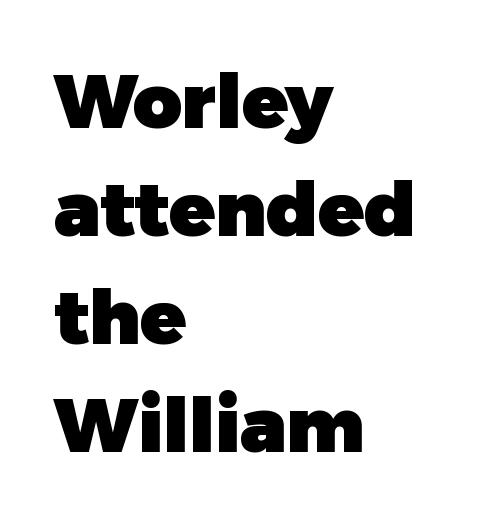
The image shows 75 px heavy sans-serif type, upright; set left-aligned, normal line spacing (1.44x), normal letter spacing, not underlined; low stroke contrast and a medium x-height.
